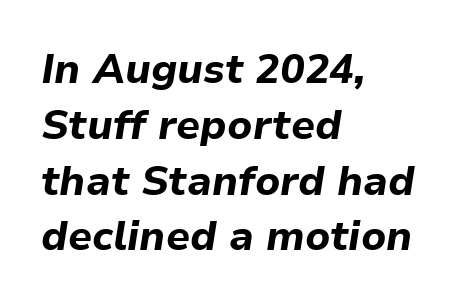
The image shows 41 px bold type, italic (leaning right); set left-aligned, normal line spacing (1.36x), normal letter spacing, not underlined; low stroke contrast and a medium x-height.
